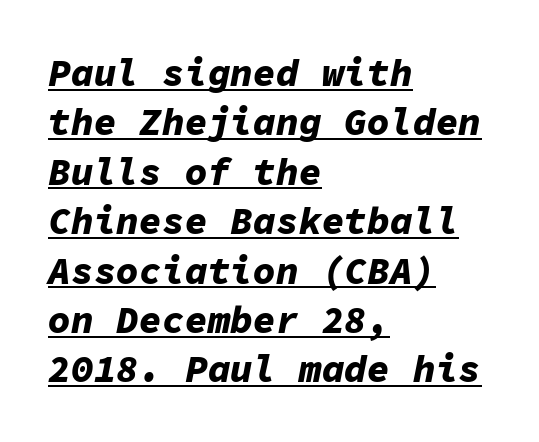
The image shows 38 px bold type, italic (leaning right), monospaced; set left-aligned, normal line spacing (1.3x), normal letter spacing, underlined; low stroke contrast and a medium x-height.
